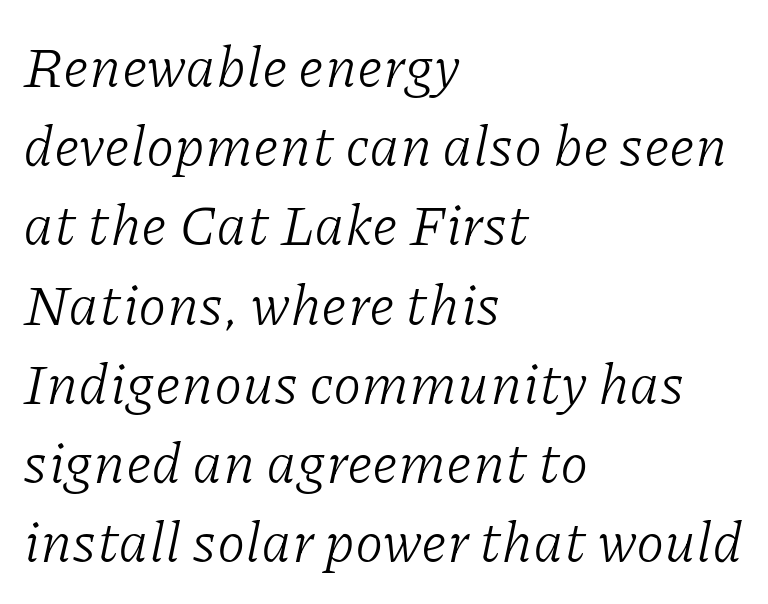
{"serif": "yes", "italic": "yes", "lean": "right", "slant_degrees": 11, "bold": "no", "weight": "light", "width": "normal", "stroke_contrast": "low", "x_height": "medium", "monospaced": "no", "underline": "no", "align": "left", "line_spacing": "normal", "line_spacing_ratio": 1.39, "letter_spacing": "normal", "letter_spacing_em": 0.0, "glyph_px": 57}
